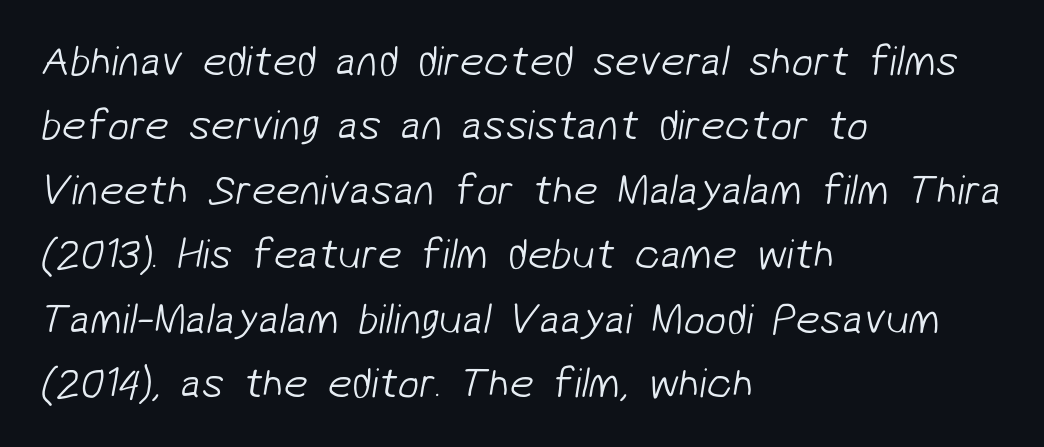
Q: Is the text bold? A: No.
Q: Is the typeface a serif or a sans-serif typeface? A: Sans-serif.
Q: Is the text underlined? A: No.
Q: How is the paragraph aligned? A: Left-aligned.
Q: Is the spacing between letters normal or unusually wide? A: Normal.
Q: Is the spacing between lines tight, normal or loose? A: Normal.
Q: Width (condensed, normal, or wide)? A: Normal.
Q: Stroke contrast? A: Low.
Q: x-height? A: Medium.
Q: Monospaced? A: No.
